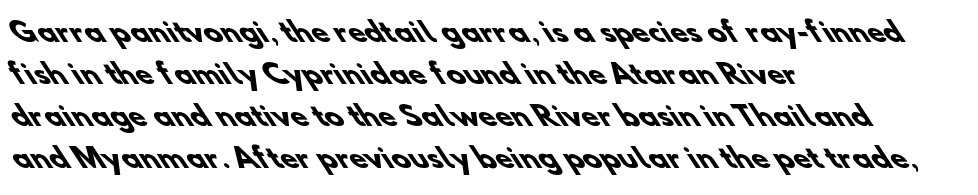
Every row of glyphs begins at an identical x-position on the left. Just letters on the line, the space beneath them empty. This block has exactly the height ordinary leading produces. The rendering uses a bold face; every stroke is thick and dark.
